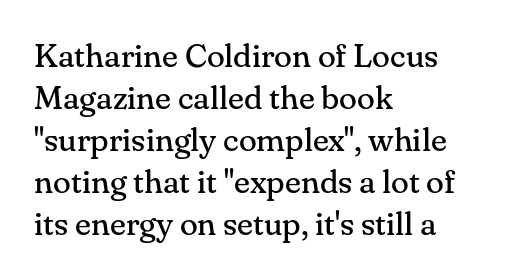
The image shows 33 px regular-weight serif type, upright; set left-aligned, normal line spacing (1.27x), normal letter spacing, not underlined; medium stroke contrast and a small x-height.
